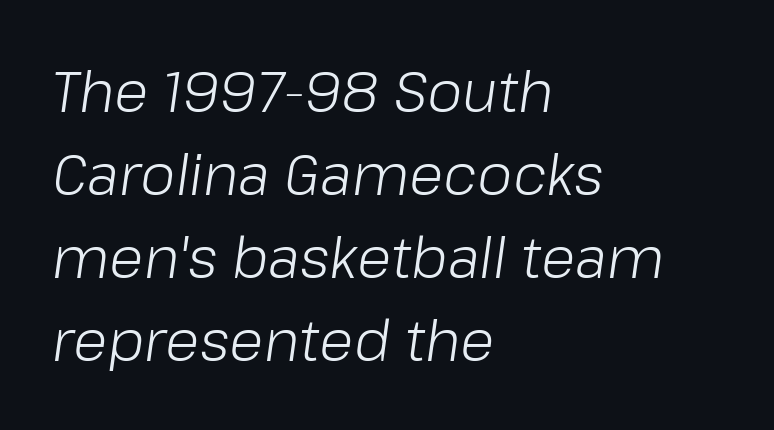
Q: Is the text bold? A: No.
Q: Is the text italic (slanted)? A: Yes, it leans right by about 8 degrees.
Q: Is the text underlined? A: No.
Q: How is the paragraph aligned? A: Left-aligned.
Q: Is the spacing between letters normal or unusually wide? A: Normal.
Q: Is the spacing between lines tight, normal or loose? A: Normal.
Q: Width (condensed, normal, or wide)? A: Normal.
Q: Stroke contrast? A: Low.
Q: x-height? A: Medium.
Q: Monospaced? A: No.
